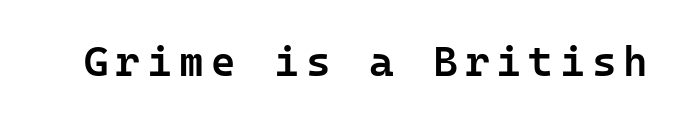
The image shows 42 px semibold sans-serif type, upright; set not underlined; low stroke contrast and a medium x-height.
